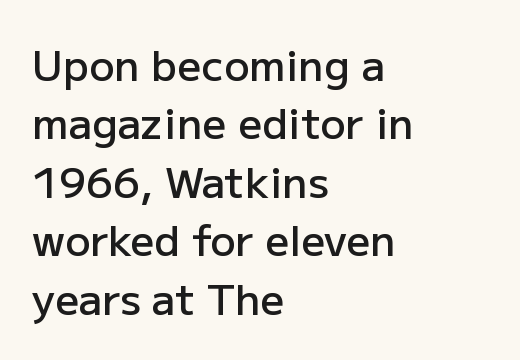
Is this a fixed-width face? No — the glyphs have proportional, varying widths. Stroke terminals: plain, sans-serif. No extra tracking has been applied to these lines. Check the space under the baseline: it is left empty.
